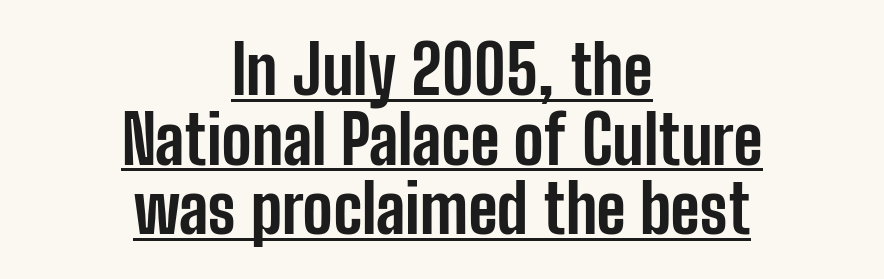
The glyphs have the mass of a bold cut. These lines are rendered in a variable-pitch font. This is roman type, the default non-slanted kind. Caption: lettering with a line underneath. Successive baselines arrive quickly, one right under another.
